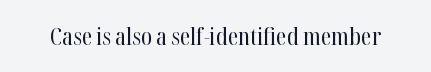
{"italic": "no", "bold": "no", "underline": "no", "letter_spacing": "normal", "letter_spacing_em": 0.0, "glyph_px": 24}
